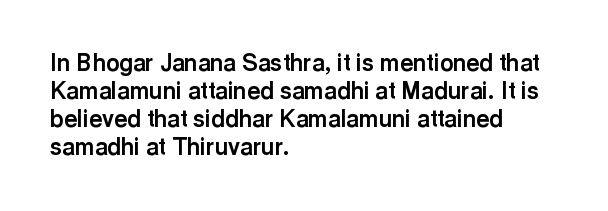
The image shows 23 px bold type, upright; set left-aligned, line spacing 1.22x, normal letter spacing, not underlined.
